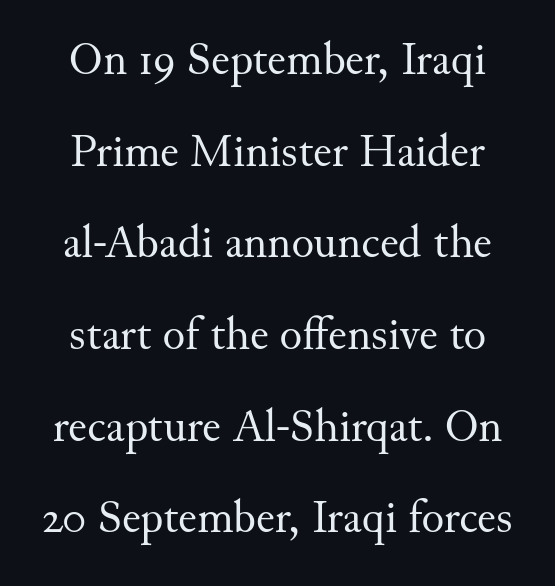
Glyph-to-glyph distance matches everyday printed text. Decoration check: the copy has no underline. Loosely led — the rows are spread out. Each letter keeps its own natural width here, so spacing adapts to shape.
